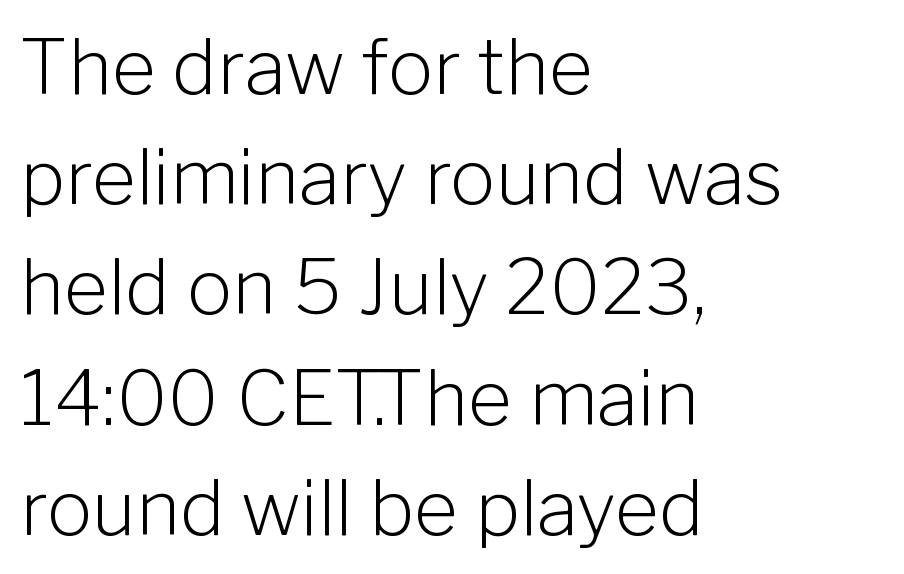
{"serif": "no", "italic": "no", "bold": "no", "weight": "light", "width": "normal", "stroke_contrast": "low", "x_height": "medium", "monospaced": "no", "underline": "no", "align": "left", "line_spacing": "normal", "line_spacing_ratio": 1.45, "letter_spacing": "normal", "letter_spacing_em": 0.0, "glyph_px": 76}
